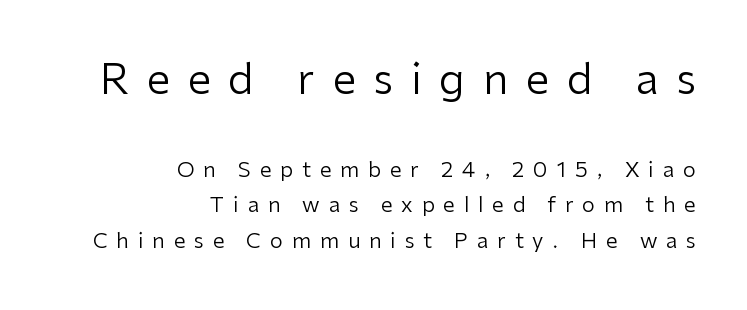
The image shows 42 px regular-weight sans-serif type, upright; set right-aligned, normal line spacing (1.68x), unusually wide letter spacing (+0.42 em), not underlined; the first (top) block is 2.0x larger; low stroke contrast and a medium x-height.
